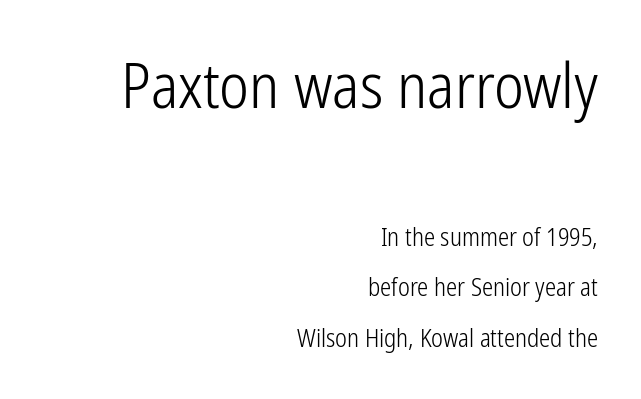
Q: Is the text bold? A: No.
Q: Is the text italic (slanted)? A: No, it is upright.
Q: Is the typeface a serif or a sans-serif typeface? A: Sans-serif.
Q: Is the text underlined? A: No.
Q: How is the paragraph aligned? A: Right-aligned.
Q: Is the spacing between letters normal or unusually wide? A: Normal.
Q: Is the spacing between lines tight, normal or loose? A: Loose.
Q: Which block of text is set in a larger size, the first (top) or the second (bottom)? A: The first (top) one.
Q: Width (condensed, normal, or wide)? A: Condensed.
Q: Stroke contrast? A: Low.
Q: x-height? A: Medium.
Q: Monospaced? A: No.
